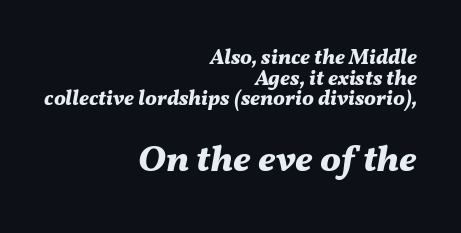
The image shows 37 px bold type, italic (leaning right); set right-aligned, tight line spacing (0.98x), normal letter spacing, not underlined; the second (bottom) block is 1.76x larger; medium stroke contrast and a medium x-height.
